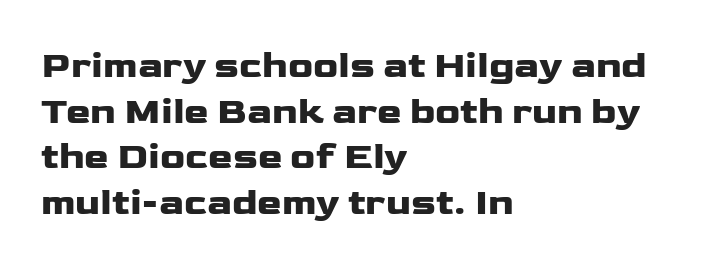
{"serif": "no", "italic": "no", "width": "wide", "stroke_contrast": "low", "x_height": "medium", "monospaced": "no", "underline": "no", "align": "left", "line_spacing_ratio": 1.23, "letter_spacing": "normal", "letter_spacing_em": 0.0, "glyph_px": 37}
